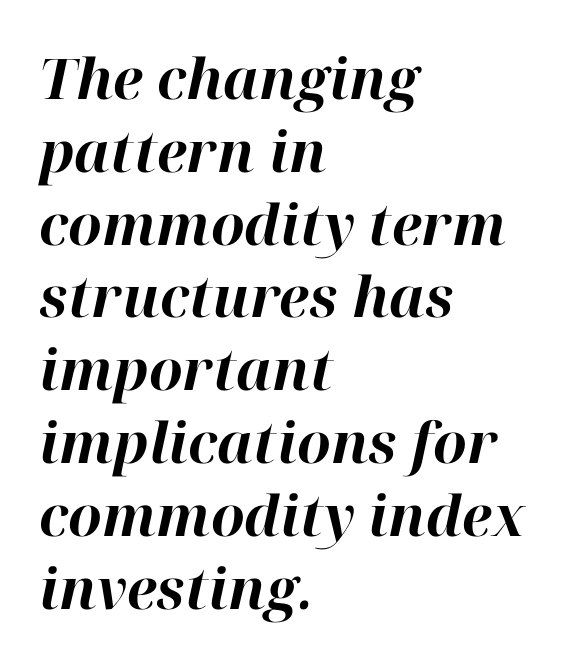
Q: Is the text bold? A: Yes.
Q: Is the text italic (slanted)? A: Yes, it leans right by about 12 degrees.
Q: Is the text underlined? A: No.
Q: How is the paragraph aligned? A: Left-aligned.
Q: Is the spacing between letters normal or unusually wide? A: Normal.
Q: Is the spacing between lines tight, normal or loose? A: Normal.
Q: Width (condensed, normal, or wide)? A: Normal.
Q: Stroke contrast? A: High.
Q: x-height? A: Medium.
Q: Monospaced? A: No.
